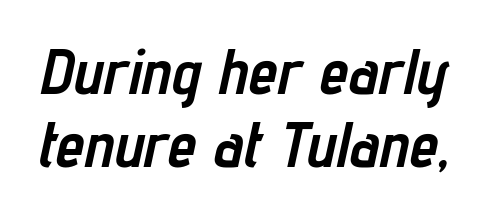
The image shows 65 px semibold, condensed type, italic (leaning right); set tight line spacing (1.12x), normal letter spacing, not underlined; low stroke contrast and a medium x-height.
